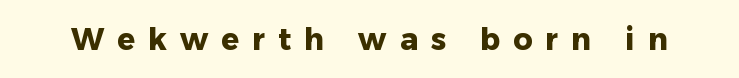
Q: Is the text bold? A: Yes.
Q: Is the text italic (slanted)? A: No, it is upright.
Q: Is the typeface a serif or a sans-serif typeface? A: Sans-serif.
Q: Is the text underlined? A: No.
Q: Is the spacing between letters normal or unusually wide? A: Unusually wide.
Q: Width (condensed, normal, or wide)? A: Normal.
Q: Stroke contrast? A: Low.
Q: x-height? A: Medium.
Q: Monospaced? A: No.
